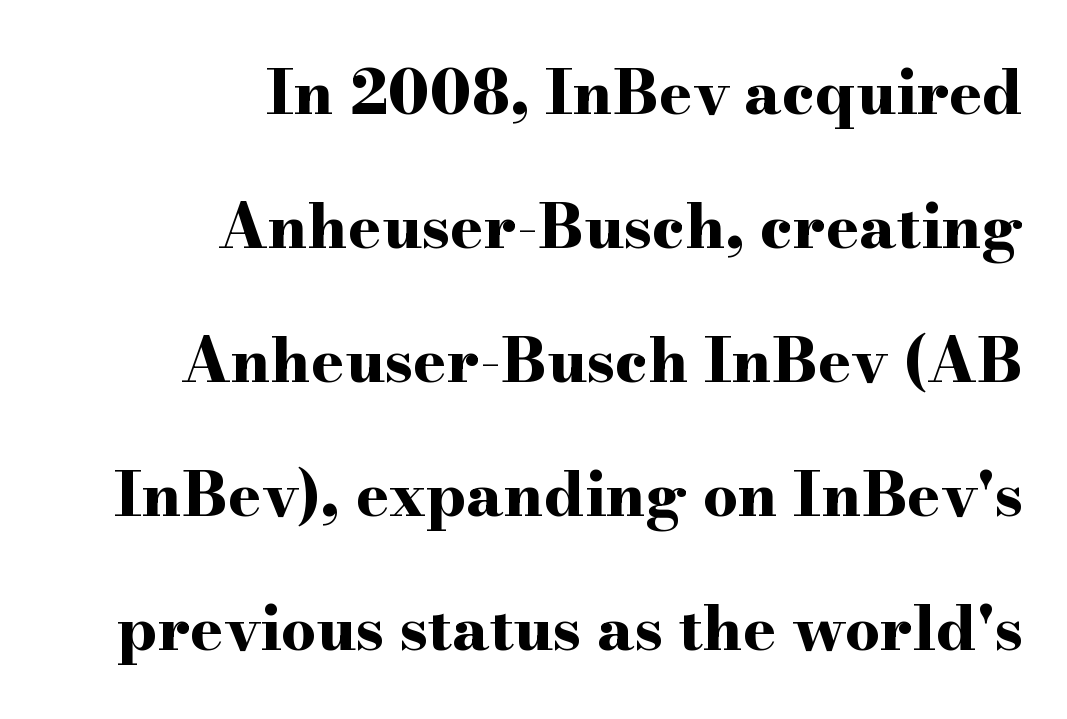
Q: Is the text bold? A: Yes.
Q: Is the text italic (slanted)? A: No, it is upright.
Q: Is the typeface a serif or a sans-serif typeface? A: Serif.
Q: Is the text underlined? A: No.
Q: How is the paragraph aligned? A: Right-aligned.
Q: Is the spacing between letters normal or unusually wide? A: Normal.
Q: Is the spacing between lines tight, normal or loose? A: Loose.
Q: Width (condensed, normal, or wide)? A: Wide.
Q: Stroke contrast? A: High.
Q: x-height? A: Small.
Q: Monospaced? A: No.
